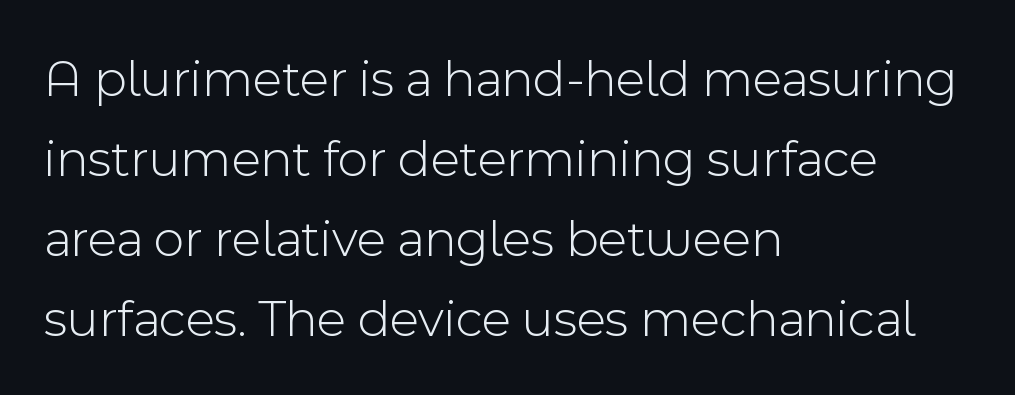
The lettering stays uniformly vertical, giving the passage a roman look. The face used here is proportionally spaced, like ordinary book or web type. The vertical gap from one line to the next is medium. Honestly, the letter spacing is just normal — you wouldn't notice it.
